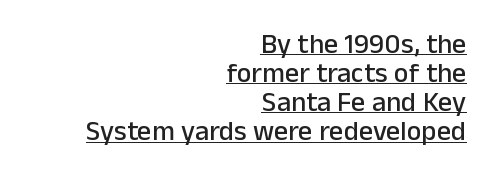
The image shows 28 px sans-serif type, upright; set right-aligned, tight line spacing (1.04x), normal letter spacing, underlined; low stroke contrast and a medium x-height.
